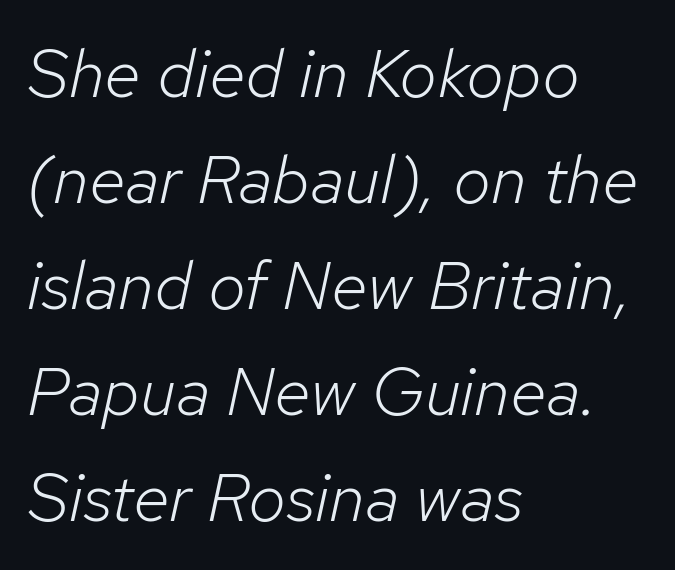
Q: Is the text bold? A: No.
Q: Is the text italic (slanted)? A: Yes, it leans right by about 12 degrees.
Q: Is the text underlined? A: No.
Q: How is the paragraph aligned? A: Left-aligned.
Q: Is the spacing between letters normal or unusually wide? A: Normal.
Q: Is the spacing between lines tight, normal or loose? A: Normal.
Q: Width (condensed, normal, or wide)? A: Normal.
Q: Stroke contrast? A: Low.
Q: x-height? A: Medium.
Q: Monospaced? A: No.
